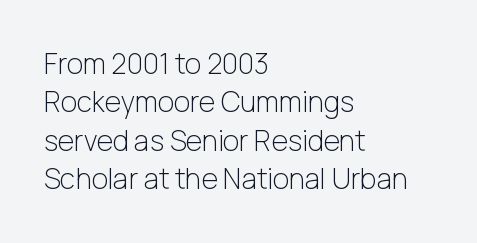
{"serif": "no", "italic": "no", "bold": "no", "weight": "light", "width": "normal", "stroke_contrast": "low", "x_height": "medium", "monospaced": "no", "underline": "no", "align": "left", "line_spacing": "normal", "line_spacing_ratio": 1.37, "letter_spacing": "normal", "letter_spacing_em": 0.0, "glyph_px": 28}
